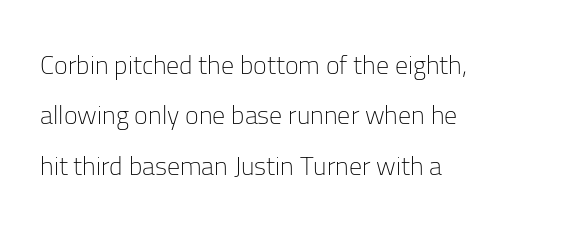
The image shows 26 px text type, upright; set left-aligned, loose line spacing (1.94x), normal letter spacing, not underlined.
